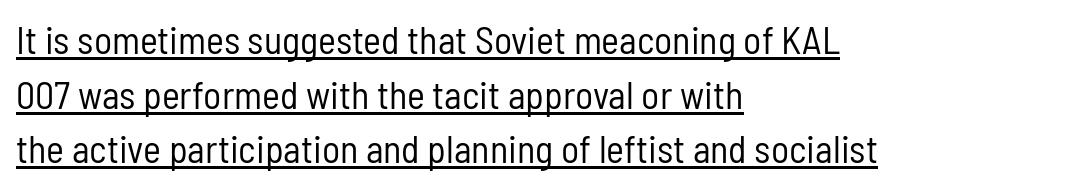
Q: Is the text bold? A: No.
Q: Is the text italic (slanted)? A: No, it is upright.
Q: Is the typeface a serif or a sans-serif typeface? A: Sans-serif.
Q: Is the text underlined? A: Yes.
Q: How is the paragraph aligned? A: Left-aligned.
Q: Is the spacing between letters normal or unusually wide? A: Normal.
Q: Is the spacing between lines tight, normal or loose? A: Normal.
Q: Width (condensed, normal, or wide)? A: Condensed.
Q: Stroke contrast? A: Low.
Q: x-height? A: Medium.
Q: Monospaced? A: No.
